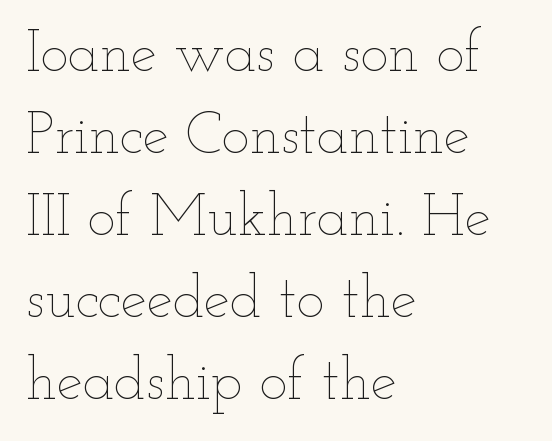
The image shows 59 px thin, wide type, upright; set left-aligned, normal line spacing (1.39x), normal letter spacing, not underlined; low stroke contrast and a small x-height.
